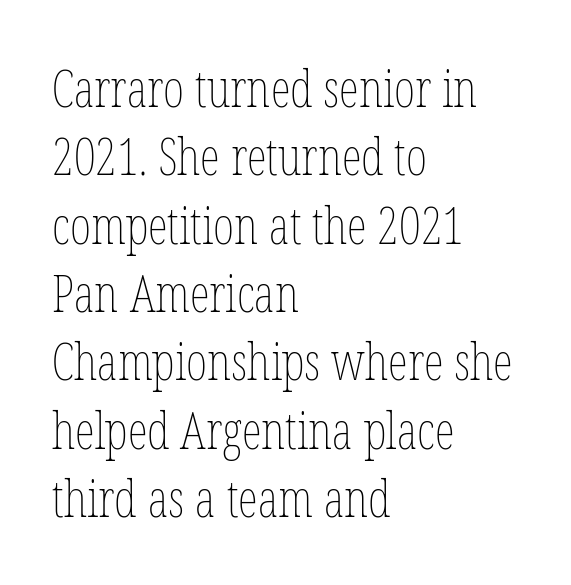
The image shows 51 px thin, condensed type, upright; set left-aligned, normal line spacing (1.34x), normal letter spacing, not underlined; low stroke contrast and a medium x-height.
